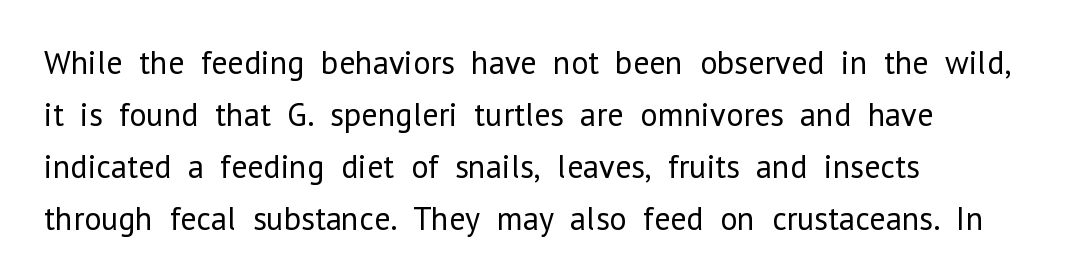
{"serif": "no", "italic": "no", "bold": "no", "weight": "regular", "width": "normal", "stroke_contrast": "low", "x_height": "medium", "monospaced": "no", "underline": "no", "align": "left", "line_spacing": "normal", "line_spacing_ratio": 1.58, "letter_spacing": "normal", "letter_spacing_em": 0.0, "glyph_px": 33}
